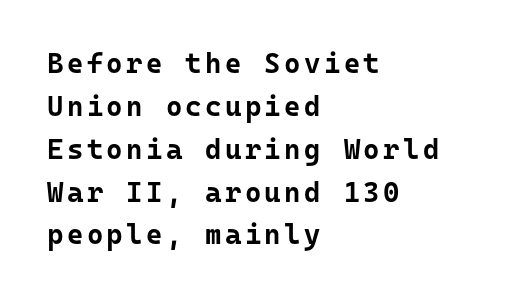
Letterform terminals end flat and unadorned throughout the passage. Typographic density is high because the face is bold. Italic? Not at all — the glyphs are vertical. Plain, unruled lines of type. Horizontal alignment here is leftward, the default for most running prose. Every character here occupies the same horizontal width, giving the sample a typewriter-like rhythm.
